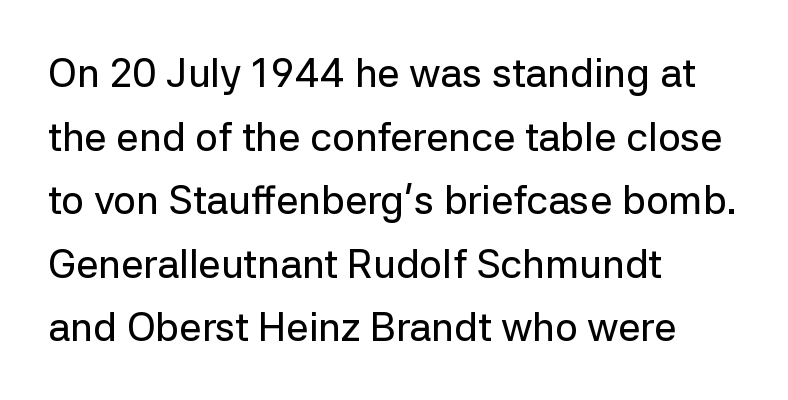
The letters advance in unequal steps, a hallmark of proportional type. There is no visible air inserted between adjacent glyphs. The passage is arranged the way most books set body copy — flush left. Italic? Not at all — the glyphs are vertical. The area under the type is left untouched.
